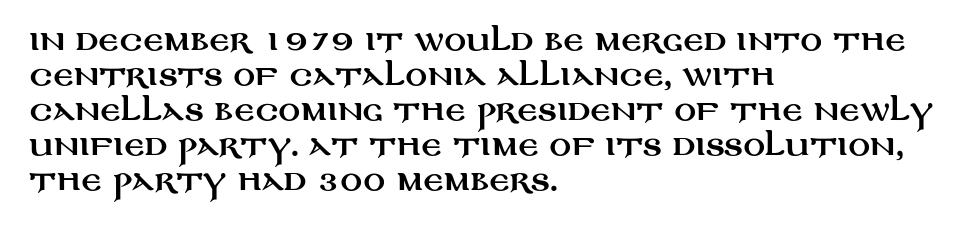
Q: Is the text italic (slanted)? A: No, it is upright.
Q: Is the text underlined? A: No.
Q: How is the paragraph aligned? A: Left-aligned.
Q: Is the spacing between letters normal or unusually wide? A: Normal.
Q: Is the spacing between lines tight, normal or loose? A: Normal.
